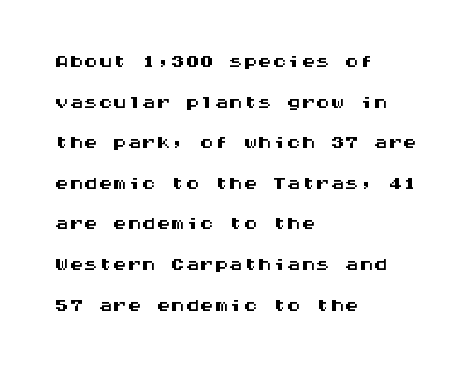
Line starts are locked; line ends wander. Leading: standard. No feet cap the strokes, marking this as sans-serif type. What stands out about the letter spacing? Nothing — it is the standard amount. Is this a fixed-width face? Yes — each glyph sits in an identical cell. The letters stand straight up with perfectly vertical stems.
